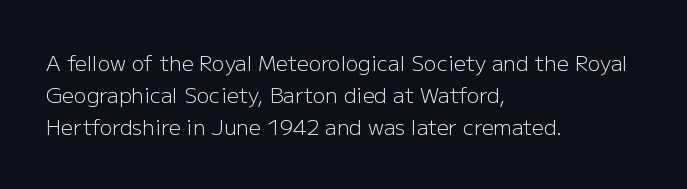
The image shows 21 px text type, upright; set left-aligned, normal line spacing (1.53x), normal letter spacing, not underlined.
